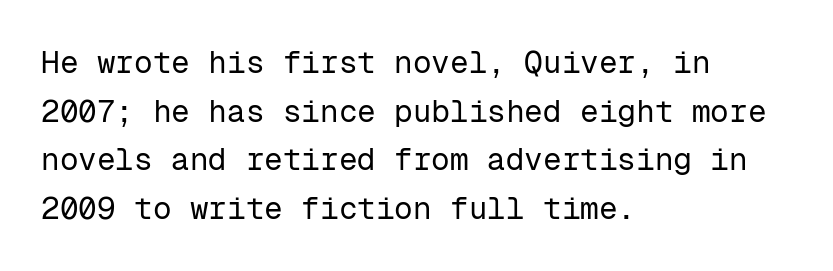
Tall strokes in this sample are plumb rather than angled. Caption: standard tracking, unaltered. This sample has the even, mechanical cadence of fixed-width lettering. The letterforms sit at book weight or below. To sum up the face: it is a sans, with no serifs.
